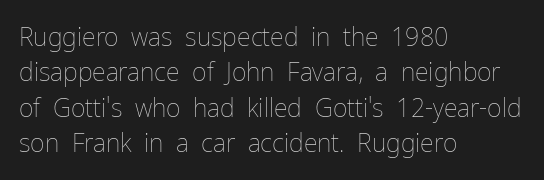
The image shows 25 px text type, upright; set left-aligned, normal line spacing (1.42x), normal letter spacing, not underlined.
